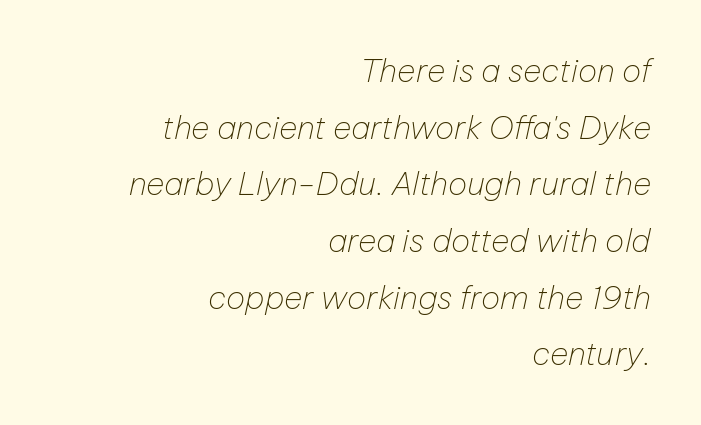
No extra tracking has been applied to these lines. Do the characters align in a grid? No, the font is proportional. The weight would be labelled regular, book, light, or lighter still. The letters are slanted; this is an italic face.
